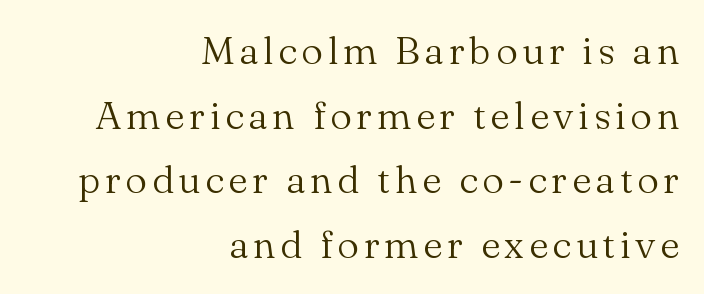
The image shows 39 px light serif type, upright; set right-aligned, normal line spacing (1.66x), not underlined; medium stroke contrast and a small x-height.
